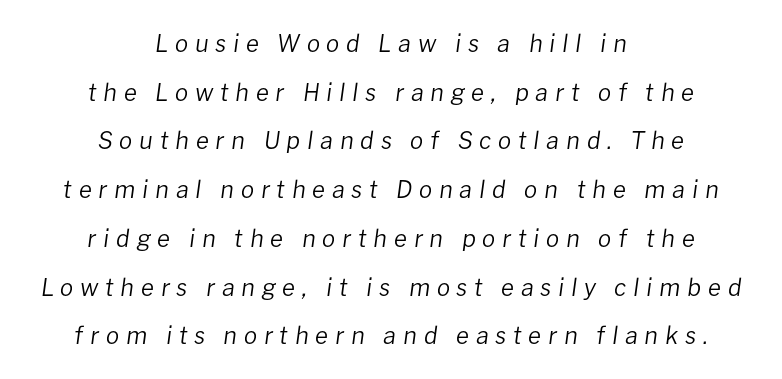
{"italic": "yes", "lean": "right", "slant_degrees": 8, "bold": "no", "underline": "no", "align": "center", "line_spacing": "loose", "line_spacing_ratio": 2.03, "letter_spacing": "wide", "letter_spacing_em": 0.28, "glyph_px": 24}
